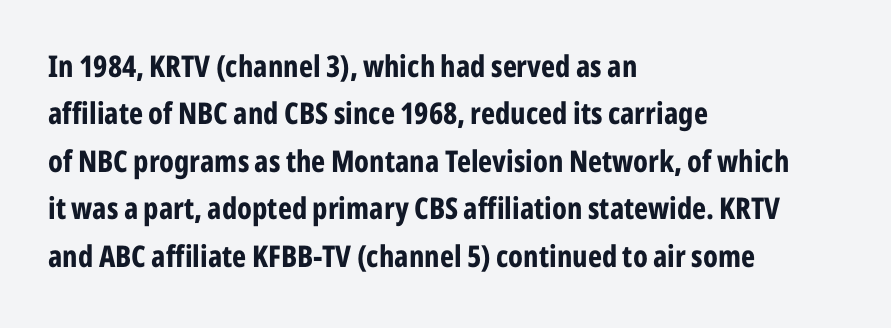
{"serif": "no", "italic": "no", "bold": "yes", "weight": "bold", "width": "condensed", "stroke_contrast": "low", "x_height": "medium", "monospaced": "no", "underline": "no", "align": "left", "line_spacing": "normal", "line_spacing_ratio": 1.58, "letter_spacing": "normal", "letter_spacing_em": 0.0, "glyph_px": 30}
